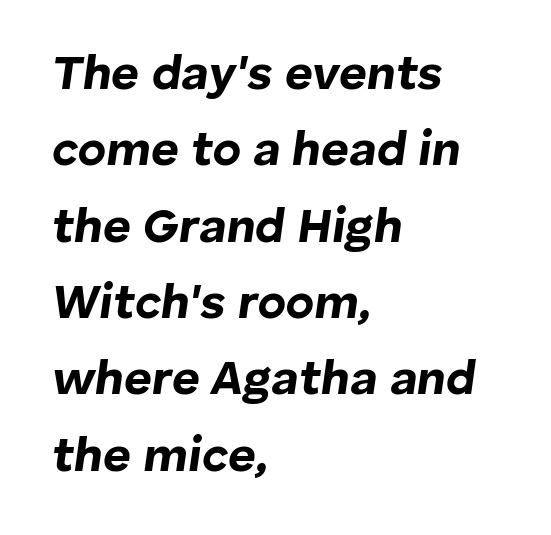
The image shows 48 px bold type, italic (leaning right); set left-aligned, normal line spacing (1.59x), normal letter spacing, not underlined; low stroke contrast and a medium x-height.
